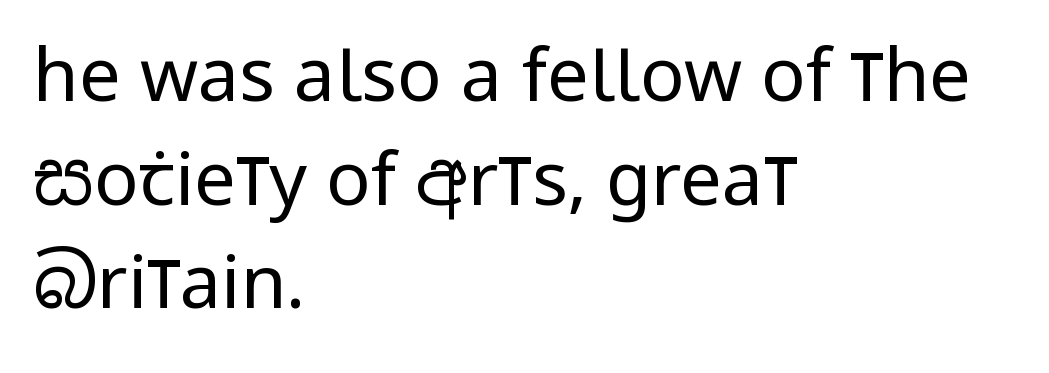
The image shows 74 px regular-weight, condensed sans-serif type, upright; set left-aligned, normal line spacing (1.4x), normal letter spacing, not underlined; low stroke contrast and a large x-height.
